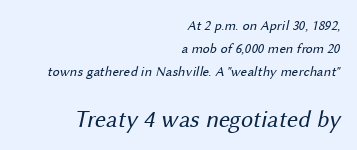
{"bold": "no", "underline": "no", "align": "right", "line_spacing": "normal", "line_spacing_ratio": 1.63, "letter_spacing": "normal", "letter_spacing_em": 0.0, "larger_block": "second", "size_ratio": 1.71, "glyph_px": 24}
